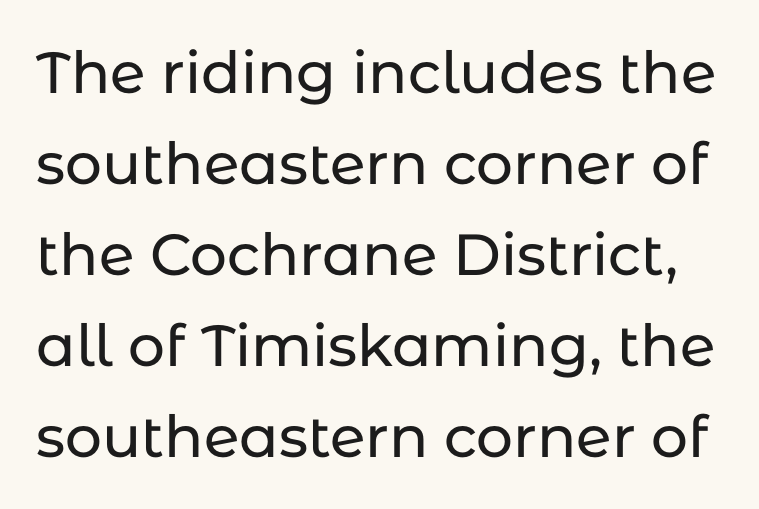
The image shows 58 px sans-serif type, upright; set normal line spacing (1.57x), normal letter spacing, not underlined; low stroke contrast and a medium x-height.
